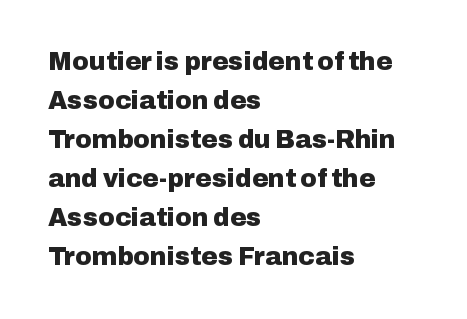
Vertical strokes here are truly vertical. In terms of letterspacing, this is plain default setting. This block has exactly the height ordinary leading produces. Pretty heavy lettering here — definitely bold.
